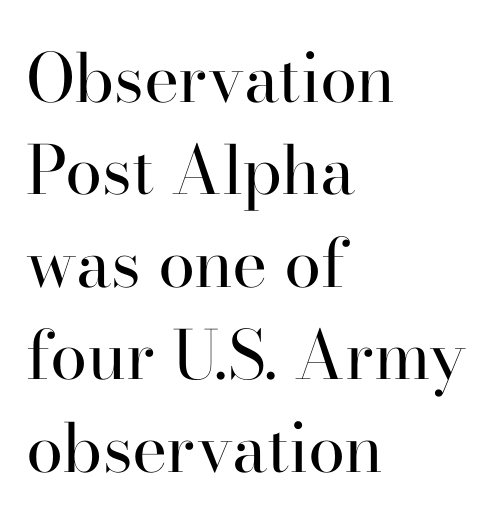
The image shows 67 px regular-weight serif type, upright; set left-aligned, normal line spacing (1.38x), normal letter spacing, not underlined; high stroke contrast and a small x-height.
